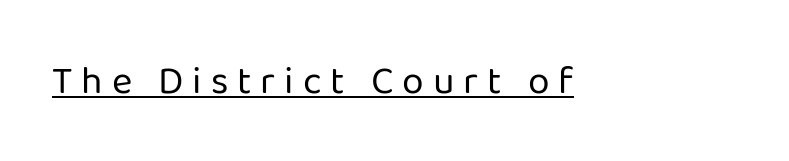
The image shows 39 px regular-weight sans-serif type, upright; set unusually wide letter spacing (+0.23 em), underlined; low stroke contrast and a medium x-height.
